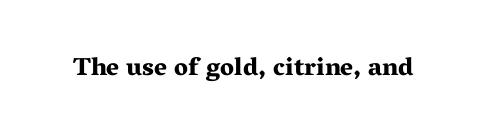
Underlining? Definitely not there. Strong, thick strokes mark this as bold type. This sample uses an upright cut, with every glyph sitting square on the baseline. A typesetter would call this zero additional tracking.
